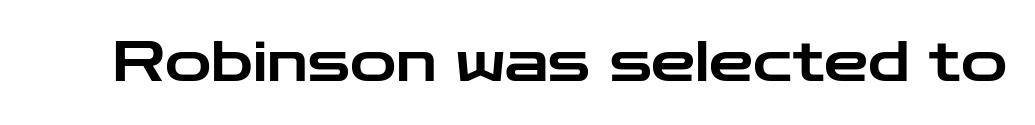
This sample has the flowing, uneven cadence of proportional lettering. Only glyphs here, with clear space below each row. Does the type have serifs? No, each stem ends abruptly. A typesetter would call this zero additional tracking. This sample uses an upright cut, with every glyph sitting square on the baseline.
